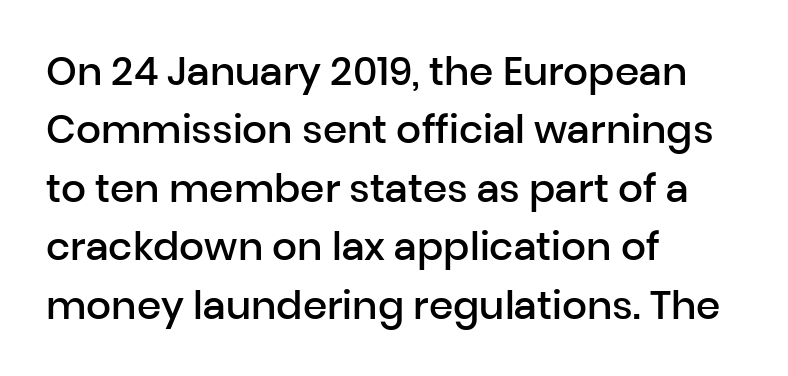
Q: Is the text bold? A: Semi-bold.
Q: Is the text italic (slanted)? A: No, it is upright.
Q: Is the typeface a serif or a sans-serif typeface? A: Sans-serif.
Q: Is the text underlined? A: No.
Q: How is the paragraph aligned? A: Left-aligned.
Q: Is the spacing between letters normal or unusually wide? A: Normal.
Q: Is the spacing between lines tight, normal or loose? A: Normal.
Q: Width (condensed, normal, or wide)? A: Normal.
Q: Stroke contrast? A: Low.
Q: x-height? A: Medium.
Q: Monospaced? A: No.
